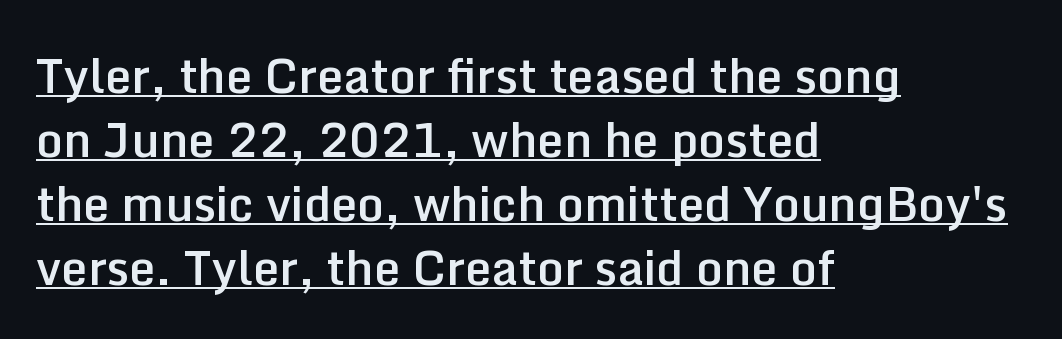
The image shows 47 px semibold sans-serif type, upright; set left-aligned, normal line spacing (1.36x), normal letter spacing, underlined; low stroke contrast and a medium x-height.
